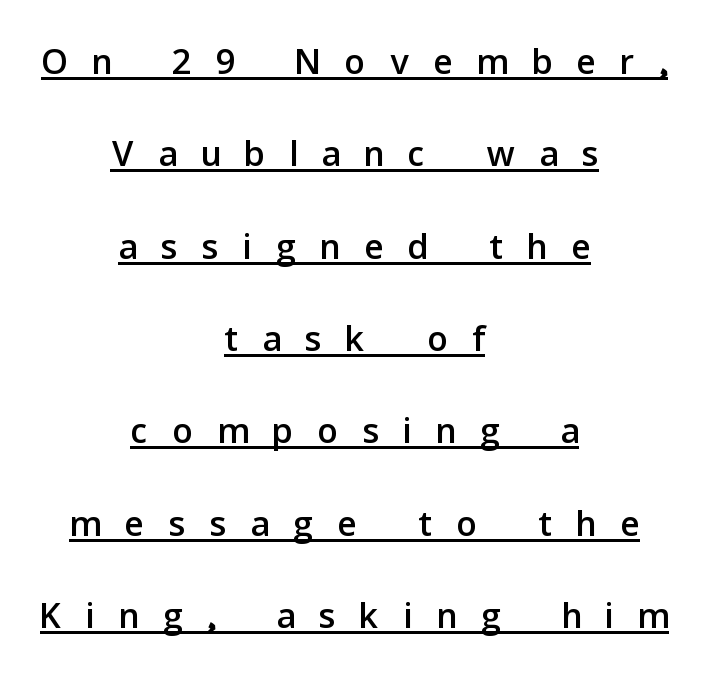
Q: Is the text italic (slanted)? A: No, it is upright.
Q: Is the typeface a serif or a sans-serif typeface? A: Sans-serif.
Q: Is the text underlined? A: Yes.
Q: How is the paragraph aligned? A: Centered.
Q: Is the spacing between letters normal or unusually wide? A: Unusually wide.
Q: Width (condensed, normal, or wide)? A: Normal.
Q: Stroke contrast? A: Low.
Q: x-height? A: Medium.
Q: Monospaced? A: No.
